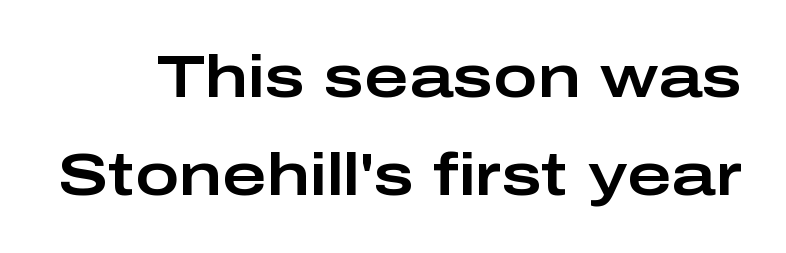
The image shows 60 px wide sans-serif type, upright; set normal line spacing (1.64x), normal letter spacing, not underlined; low stroke contrast and a medium x-height.
